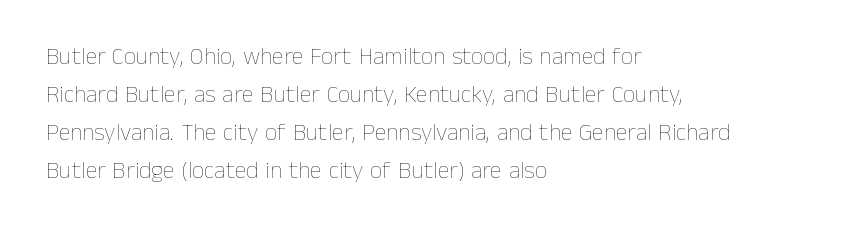
Is there much room between lines? A standard amount, neither cramped nor airy. A roman cut, with each character standing at attention. How are the letters spaced? Ordinarily, with no added tracking. This rendering features lettering with no underline. The paragraph shown leans on its left margin. The weight tops out at a normal text grade.
